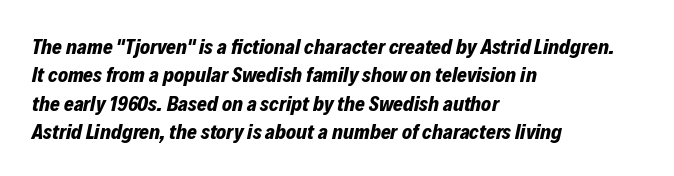
The image shows 21 px bold type, italic (leaning right); set left-aligned, normal line spacing (1.35x), normal letter spacing, not underlined.
